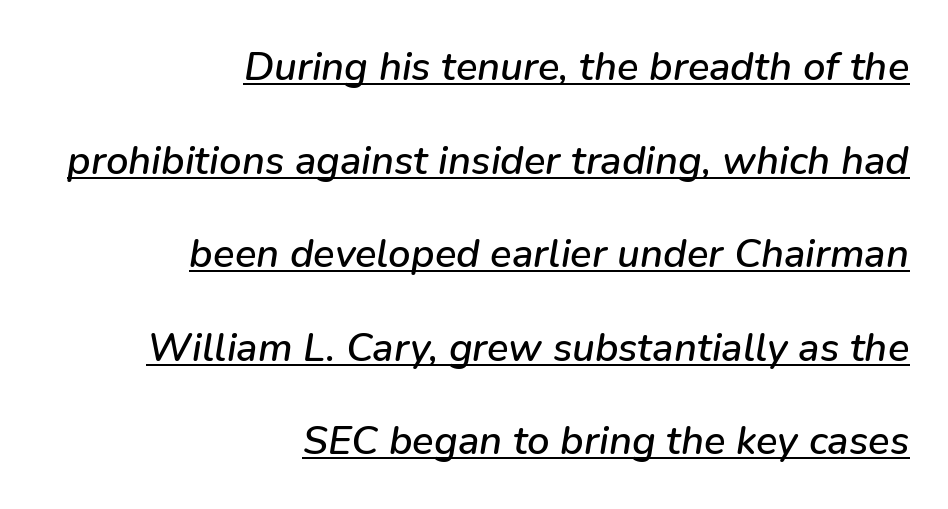
{"italic": "yes", "lean": "right", "slant_degrees": 9, "width": "normal", "stroke_contrast": "low", "x_height": "medium", "monospaced": "no", "underline": "yes", "align": "right", "line_spacing": "loose", "line_spacing_ratio": 2.34, "letter_spacing": "normal", "letter_spacing_em": 0.0, "glyph_px": 40}
